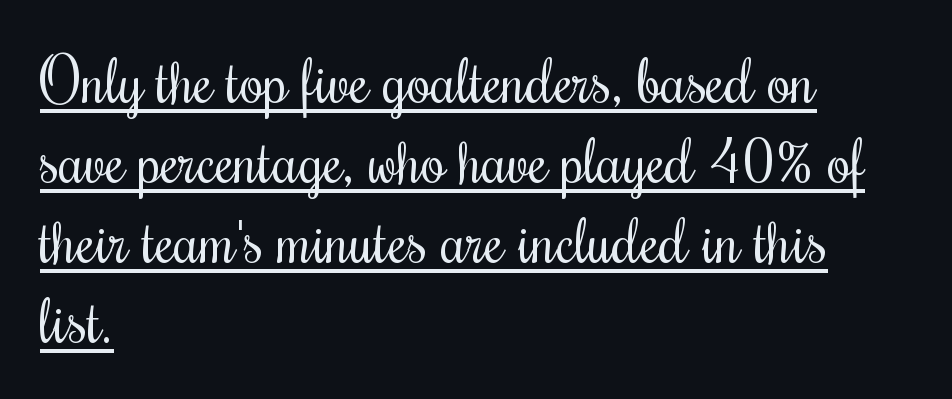
{"bold": "no", "weight": "regular", "width": "condensed", "stroke_contrast": "medium", "x_height": "small", "monospaced": "no", "underline": "yes", "align": "left", "line_spacing": "normal", "line_spacing_ratio": 1.31, "letter_spacing": "normal", "letter_spacing_em": 0.0, "glyph_px": 61}
